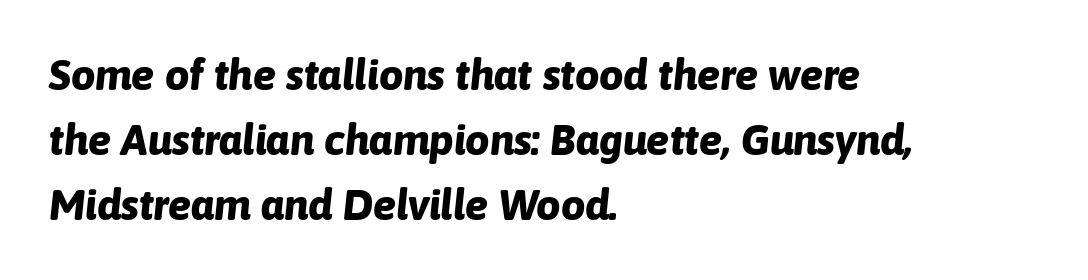
Q: Is the text bold? A: Yes.
Q: Is the text italic (slanted)? A: Yes, it leans right by about 6 degrees.
Q: Is the text underlined? A: No.
Q: How is the paragraph aligned? A: Left-aligned.
Q: Is the spacing between letters normal or unusually wide? A: Normal.
Q: Is the spacing between lines tight, normal or loose? A: Normal.
Q: Width (condensed, normal, or wide)? A: Normal.
Q: Stroke contrast? A: Low.
Q: x-height? A: Medium.
Q: Monospaced? A: No.
